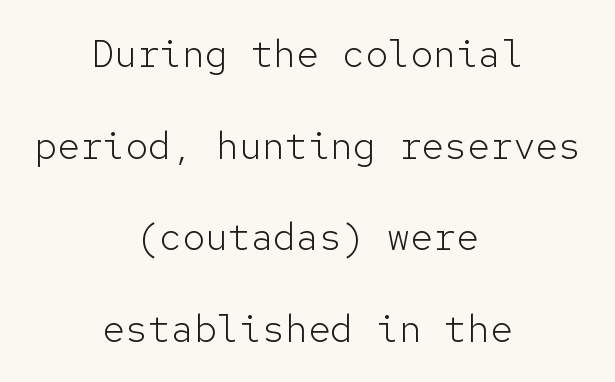
The string is rendered with underlining switched off. The typography opts for an upright posture over an oblique one. The horizontal fit of the characters is conventional and even. The cut favours lightness, reaching ordinary text weight at its darkest. The passage is arranged like a title page — every line centered.
